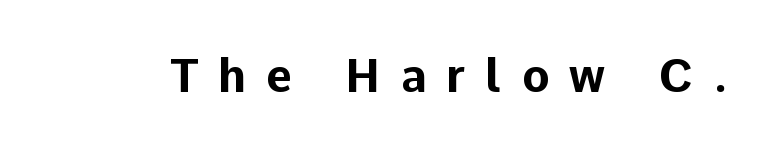
Look at the stroke-to-counter ratio: heavy, a bold. Is there any slant? The stems are plumb. Look at the bottom of the vertical strokes: they stop flat, with no serifs. The passage shown has open, widely tracked lettering throughout.
